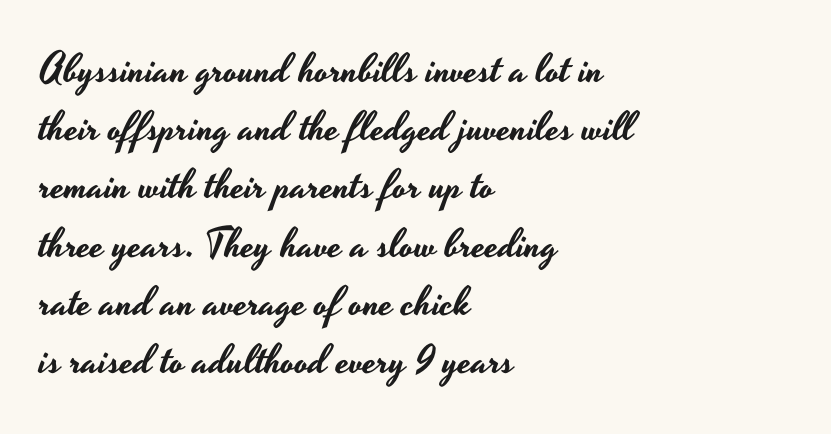
The rendering uses natural spacing where letterforms have individual widths. The type is set solid horizontally, with unmodified tracking. This sample is left-justified, so line endings fall wherever the words run out. The baseline area is clear. The rendering shows plain stroke endings on the letterforms — a sans-serif design.
